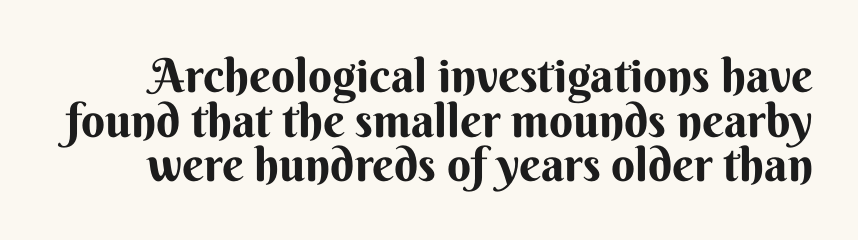
Q: Is the text bold? A: Yes.
Q: Is the text italic (slanted)? A: No, it is upright.
Q: Is the typeface a serif or a sans-serif typeface? A: Sans-serif.
Q: Is the text underlined? A: No.
Q: Is the spacing between letters normal or unusually wide? A: Normal.
Q: Is the spacing between lines tight, normal or loose? A: Tight.
Q: Width (condensed, normal, or wide)? A: Normal.
Q: Stroke contrast? A: Medium.
Q: x-height? A: Small.
Q: Monospaced? A: No.
